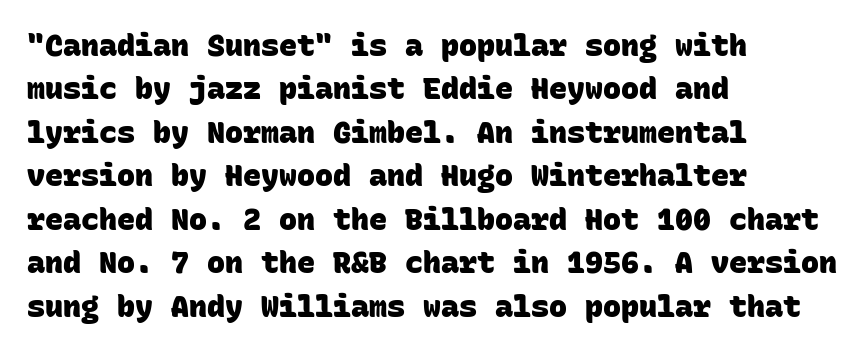
The image shows 30 px heavy sans-serif type, monospaced; set left-aligned, normal line spacing (1.45x), normal letter spacing, not underlined; low stroke contrast and a large x-height.
